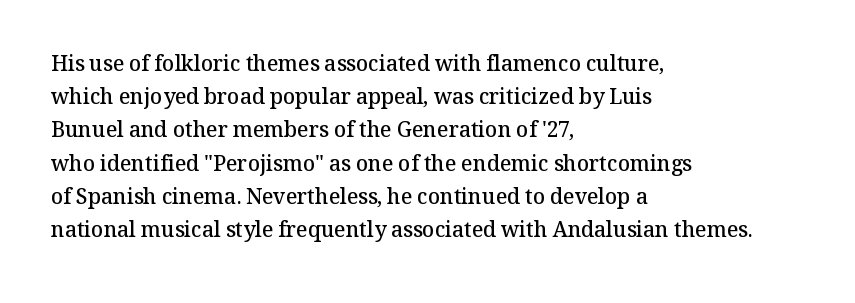
Q: Is the text bold? A: Semi-bold.
Q: Is the text italic (slanted)? A: No, it is upright.
Q: Is the text underlined? A: No.
Q: How is the paragraph aligned? A: Left-aligned.
Q: Is the spacing between letters normal or unusually wide? A: Normal.
Q: Is the spacing between lines tight, normal or loose? A: Normal.
